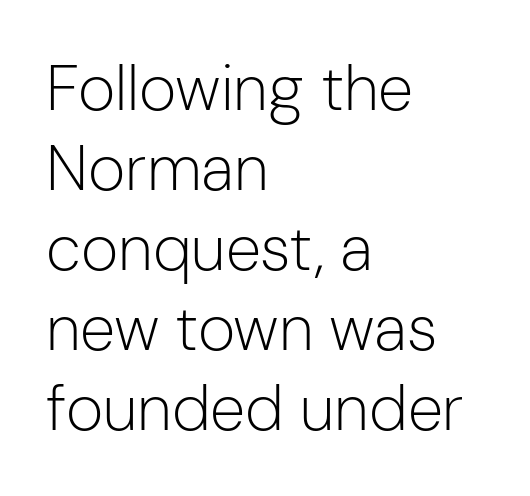
{"serif": "no", "italic": "no", "bold": "no", "weight": "light", "width": "normal", "stroke_contrast": "low", "x_height": "medium", "monospaced": "no", "underline": "no", "align": "left", "line_spacing": "normal", "line_spacing_ratio": 1.25, "letter_spacing": "normal", "letter_spacing_em": 0.0, "glyph_px": 64}
